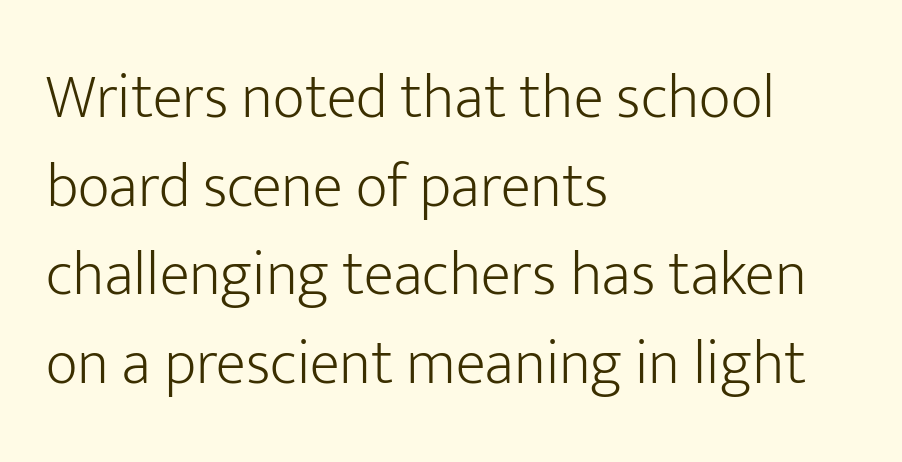
Q: Is the text bold? A: No.
Q: Is the text italic (slanted)? A: No, it is upright.
Q: Is the typeface a serif or a sans-serif typeface? A: Sans-serif.
Q: Is the text underlined? A: No.
Q: How is the paragraph aligned? A: Left-aligned.
Q: Is the spacing between letters normal or unusually wide? A: Normal.
Q: Is the spacing between lines tight, normal or loose? A: Normal.
Q: Width (condensed, normal, or wide)? A: Normal.
Q: Stroke contrast? A: Low.
Q: x-height? A: Medium.
Q: Monospaced? A: No.
